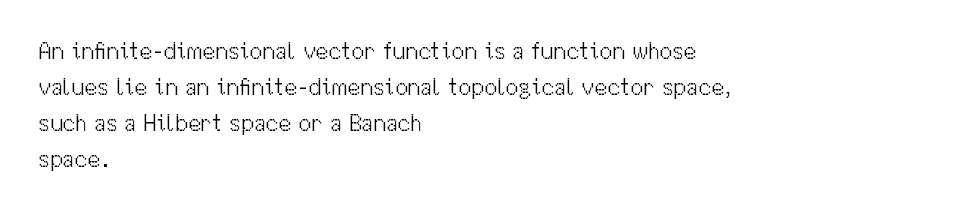
The image shows 23 px text type, upright; set left-aligned, normal line spacing (1.56x), normal letter spacing, not underlined.
